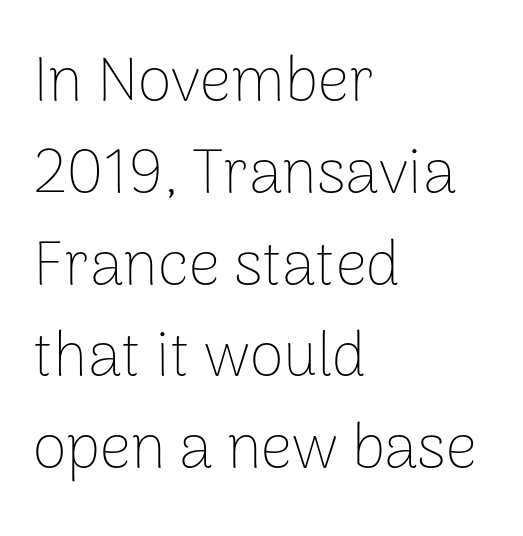
The typeface has the unassuming heft of standard copy or less. Observe the ordinary spacing: letters are neighbours, not strangers. Italic: no, the glyphs are upright roman. Spacing verdict: proportional, widths tailored to each character.
